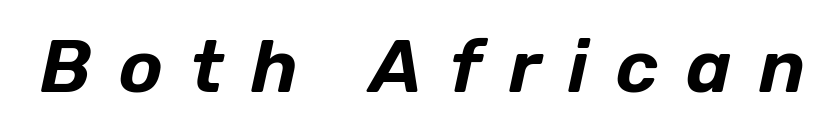
Descenders hang freely into open space. Italic? Definitely — the glyphs are oblique. Here the designer chose a conventional face with non-uniform glyph widths. The letters are spread apart with noticeably loose tracking.
